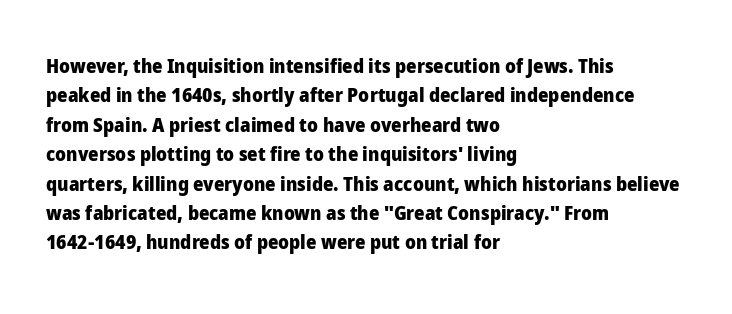
{"italic": "no", "bold": "yes", "underline": "no", "align": "left", "line_spacing": "normal", "line_spacing_ratio": 1.47, "letter_spacing": "normal", "letter_spacing_em": 0.0, "glyph_px": 20}
